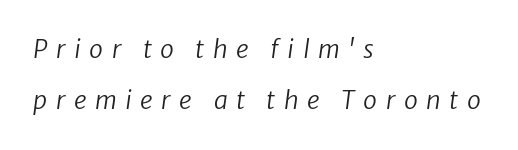
The image shows 25 px text type, italic (leaning right); set left-aligned, loose line spacing (2.06x), unusually wide letter spacing (+0.34 em), not underlined.
